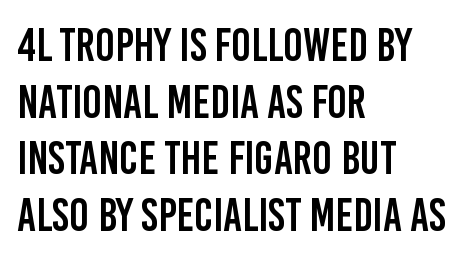
Q: Is the text italic (slanted)? A: No, it is upright.
Q: Is the typeface a serif or a sans-serif typeface? A: Sans-serif.
Q: Is the text underlined? A: No.
Q: How is the paragraph aligned? A: Left-aligned.
Q: Is the spacing between letters normal or unusually wide? A: Normal.
Q: Width (condensed, normal, or wide)? A: Condensed.
Q: Stroke contrast? A: Low.
Q: x-height? A: Large.
Q: Monospaced? A: No.
